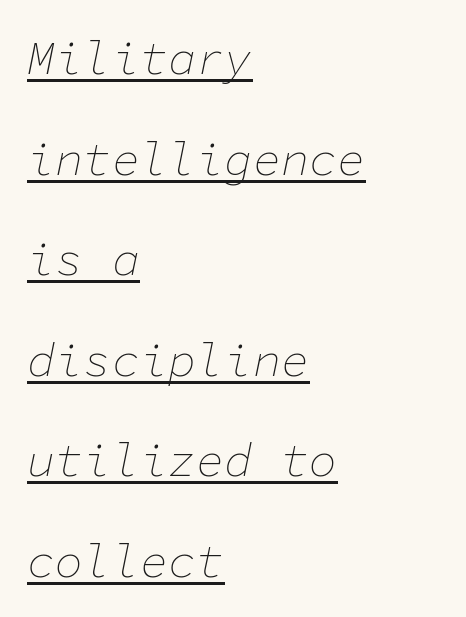
{"italic": "yes", "lean": "right", "slant_degrees": 11, "bold": "no", "weight": "thin", "width": "normal", "stroke_contrast": "low", "x_height": "medium", "monospaced": "yes", "underline": "yes", "align": "left", "line_spacing": "loose", "line_spacing_ratio": 2.14, "letter_spacing": "normal", "letter_spacing_em": 0.0, "glyph_px": 47}
